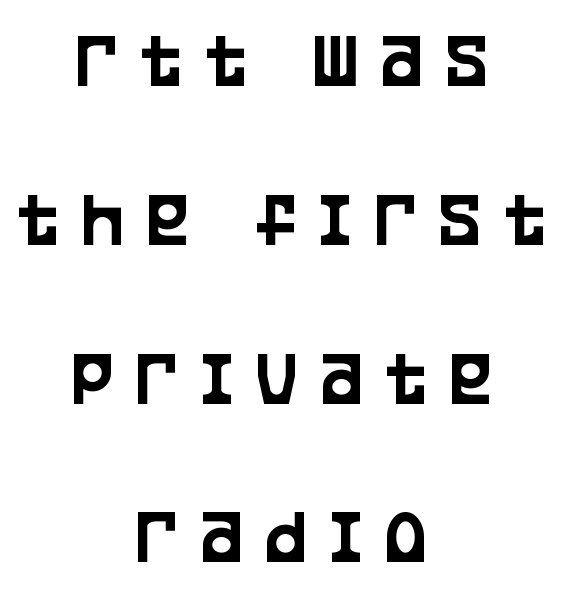
Q: Is the text italic (slanted)? A: No, it is upright.
Q: Is the typeface a serif or a sans-serif typeface? A: Sans-serif.
Q: Is the text underlined? A: No.
Q: How is the paragraph aligned? A: Centered.
Q: Is the spacing between letters normal or unusually wide? A: Unusually wide.
Q: Is the spacing between lines tight, normal or loose? A: Loose.
Q: Width (condensed, normal, or wide)? A: Condensed.
Q: Stroke contrast? A: Low.
Q: x-height? A: Large.
Q: Monospaced? A: No.
